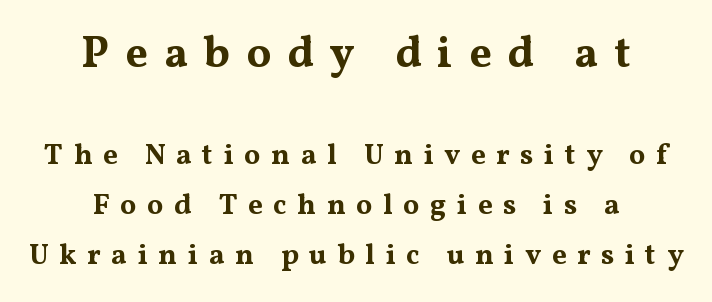
{"serif": "yes", "italic": "no", "bold": "yes", "weight": "bold", "width": "wide", "stroke_contrast": "medium", "x_height": "medium", "monospaced": "no", "underline": "no", "align": "center", "line_spacing_ratio": 1.72, "letter_spacing": "wide", "letter_spacing_em": 0.36, "larger_block": "first", "size_ratio": 1.52, "glyph_px": 44}
